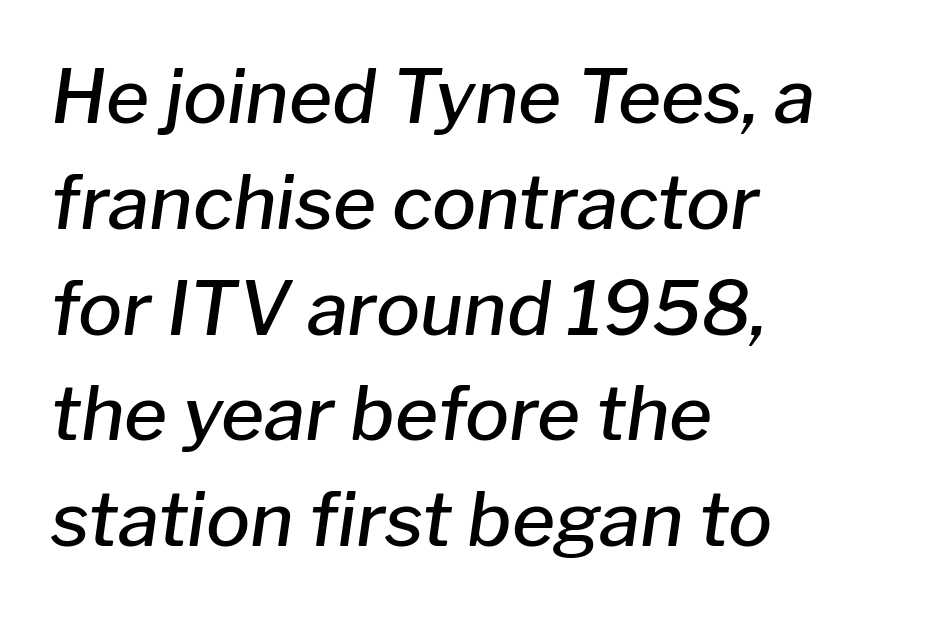
This is moderately heavy type, rendered in semibold. Layout note: lines flush left. This sample uses an oblique cut, with every glyph tilted off the vertical. You could not count columns in this text — the font is proportionally spaced. The space directly below the letters is spotless. The designer left line spacing at the default.
